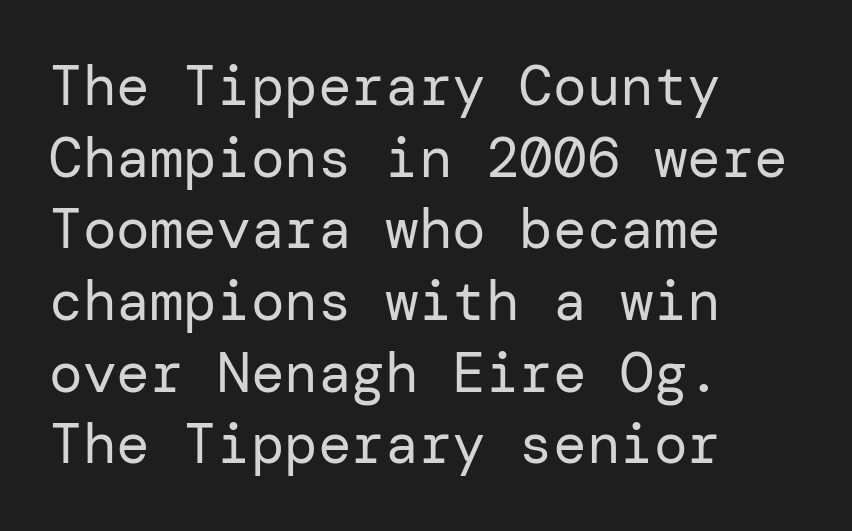
The image shows 56 px regular-weight sans-serif type, upright; set left-aligned, normal line spacing (1.28x), normal letter spacing, not underlined; low stroke contrast and a medium x-height.
